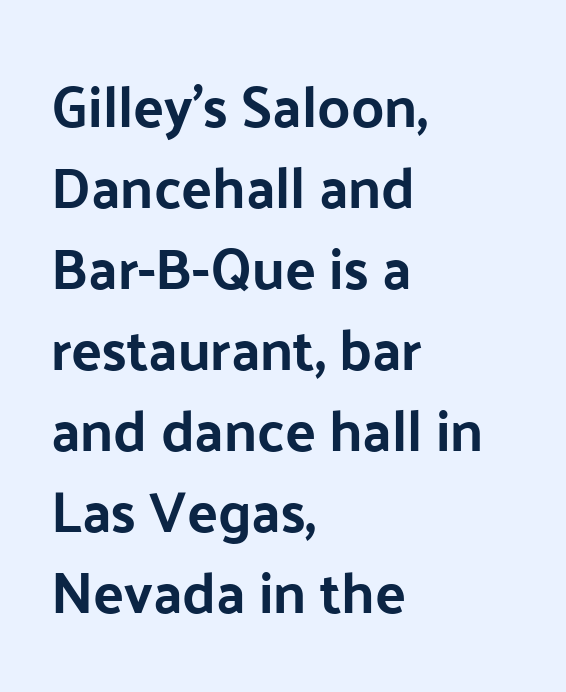
Q: Is the text bold? A: Yes.
Q: Is the text italic (slanted)? A: No, it is upright.
Q: Is the typeface a serif or a sans-serif typeface? A: Sans-serif.
Q: Is the text underlined? A: No.
Q: How is the paragraph aligned? A: Left-aligned.
Q: Is the spacing between letters normal or unusually wide? A: Normal.
Q: Is the spacing between lines tight, normal or loose? A: Normal.
Q: Width (condensed, normal, or wide)? A: Normal.
Q: Stroke contrast? A: Low.
Q: x-height? A: Medium.
Q: Monospaced? A: No.
